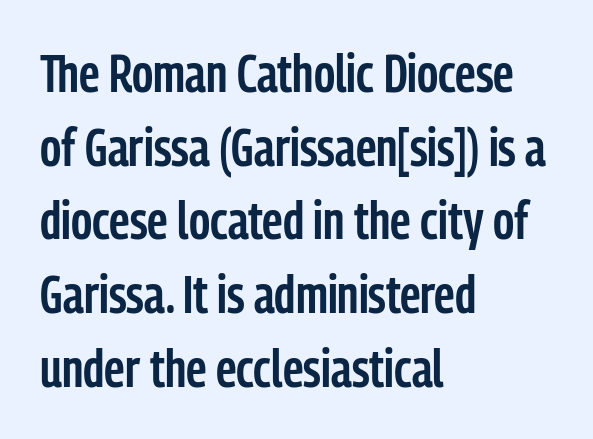
{"serif": "no", "italic": "no", "bold": "semi", "weight": "semibold", "width": "condensed", "stroke_contrast": "low", "x_height": "medium", "monospaced": "no", "underline": "no", "align": "left", "line_spacing": "normal", "line_spacing_ratio": 1.39, "letter_spacing": "normal", "letter_spacing_em": 0.0, "glyph_px": 53}
